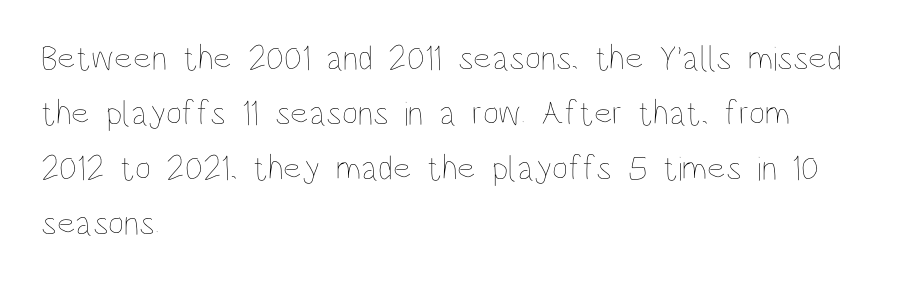
The gaps between neighbouring characters are ordinary and unremarkable. The typeface has the unassuming heft of standard copy or less. Do the characters align in a grid? No, the font is proportional. Notice how the passage keeps a crisp vertical edge on the left only.
